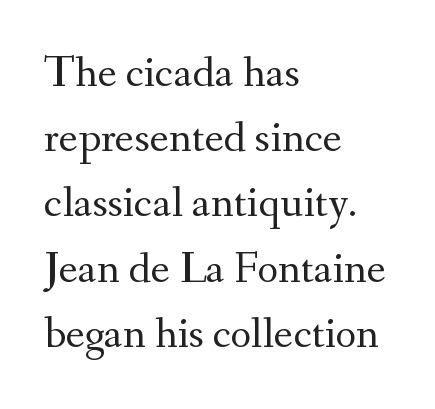
The image shows 45 px regular-weight serif type, upright; set left-aligned, normal line spacing (1.45x), normal letter spacing, not underlined; medium stroke contrast and a small x-height.
